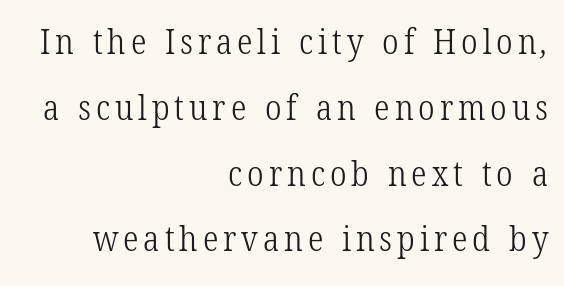
The image shows 35 px light, condensed serif type; set right-aligned, line spacing 1.88x, not underlined; low stroke contrast and a medium x-height.
